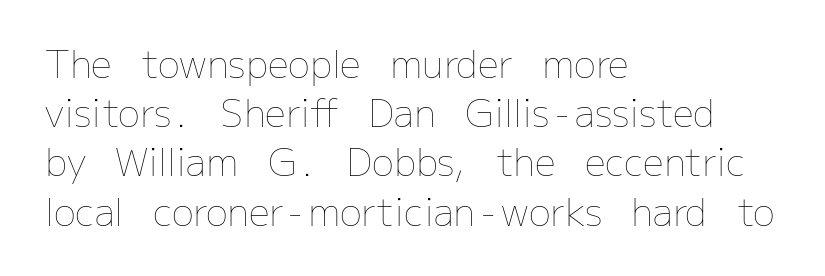
Spacing between characters is what you'd get straight out of the box. Varying glyph widths throughout — classic text-font behaviour. Typeset ragged right — the left edge is the straight one. A bare baseline throughout the passage. Each new line begins a customary step beneath the previous one. The letterforms sit at book weight or below.
